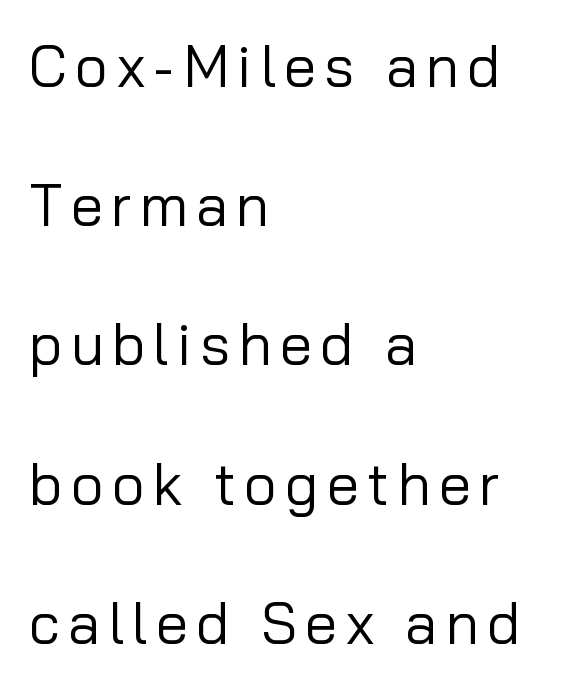
{"serif": "no", "italic": "no", "bold": "no", "weight": "regular", "width": "normal", "stroke_contrast": "low", "x_height": "medium", "monospaced": "no", "underline": "no", "align": "left", "line_spacing": "loose", "line_spacing_ratio": 2.4, "glyph_px": 58}
